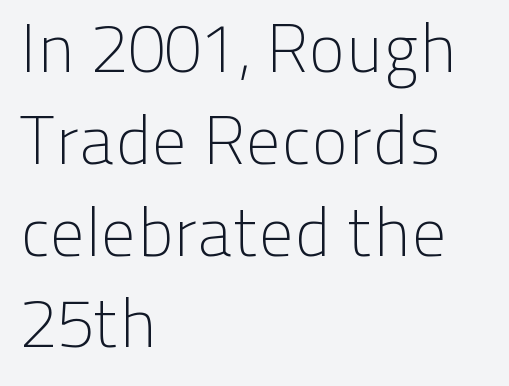
The image shows 69 px light sans-serif type, upright; set left-aligned, normal line spacing (1.33x), normal letter spacing, not underlined; low stroke contrast and a medium x-height.
